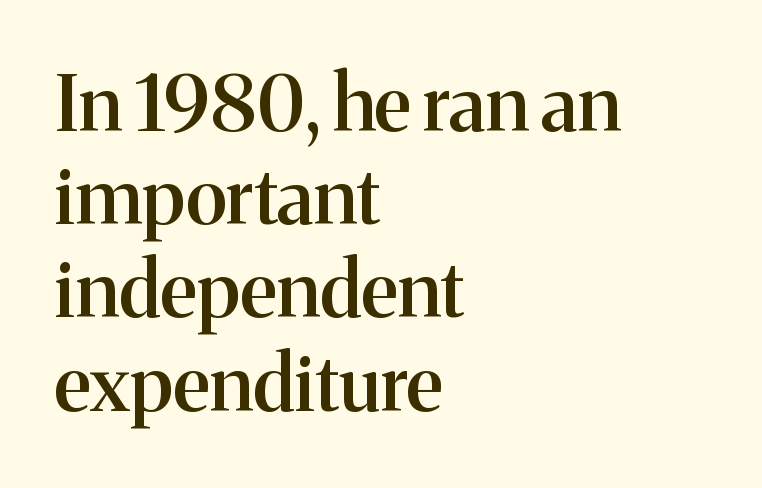
The image shows 77 px semibold serif type, upright; set left-aligned, line spacing 1.21x, normal letter spacing, not underlined; medium stroke contrast and a medium x-height.
